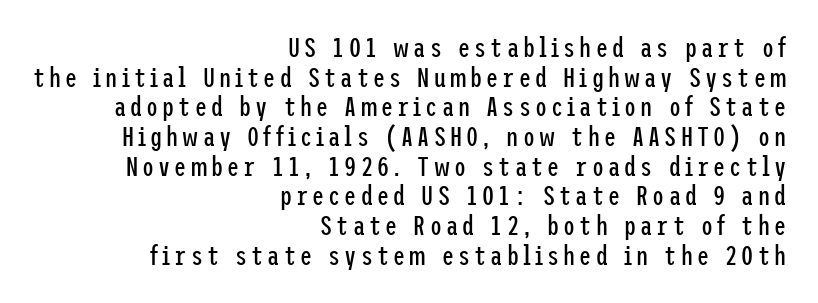
Q: Is the text bold? A: No.
Q: Is the text italic (slanted)? A: No, it is upright.
Q: Is the text underlined? A: No.
Q: How is the paragraph aligned? A: Right-aligned.
Q: Is the spacing between lines tight, normal or loose? A: Tight.
